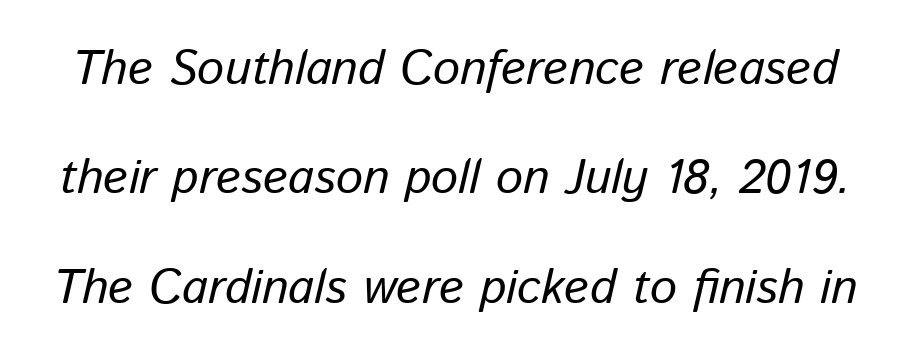
Think standard paragraph weight, or any step lighter than that. Plain, unruled lines of type. These lines are rendered in a variable-pitch font. Reading down the column, the eye jumps a long way to each next line. Here the glyphs are tracked normally, forming tight word shapes.
